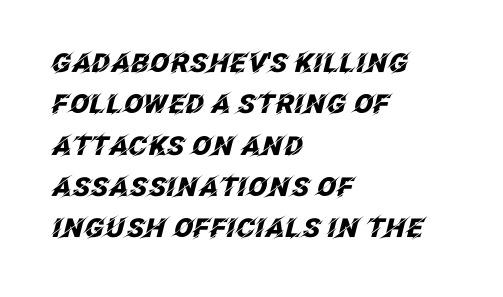
{"italic": "yes", "lean": "right", "slant_degrees": 12, "bold": "yes", "underline": "no", "align": "left", "line_spacing": "normal", "line_spacing_ratio": 1.59, "letter_spacing": "normal", "letter_spacing_em": 0.0, "glyph_px": 26}
